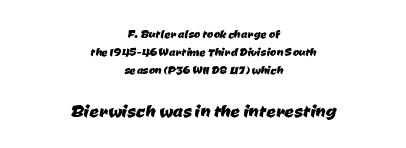
You could call the tracking neutral — neither tight nor loose. In CSS terms this would be text-align: center. Size hierarchy here favors the trailing block over the leading one. This rendering features lettering with no underline.
